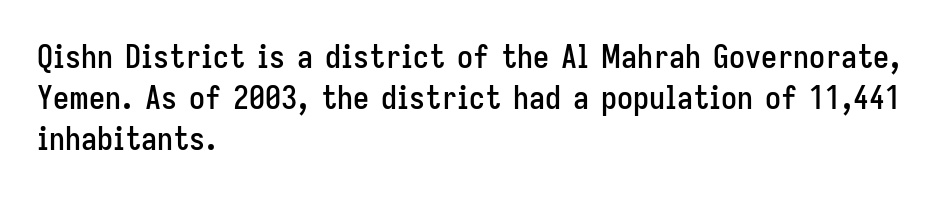
{"serif": "no", "italic": "no", "width": "condensed", "stroke_contrast": "low", "x_height": "medium", "monospaced": "no", "underline": "no", "align": "left", "line_spacing": "normal", "line_spacing_ratio": 1.28, "letter_spacing": "normal", "letter_spacing_em": 0.0, "glyph_px": 32}
